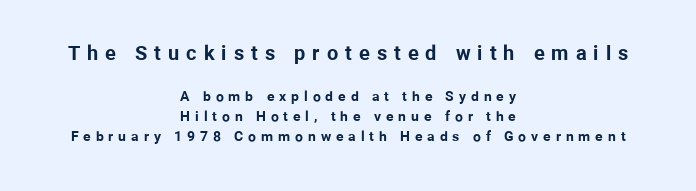
Glance below the letters and you will spot only blank space. Which chunk is bigger? The first one — the top block dwarfs the bottom. The characters look thick and weighty, a clear bold. The typography opts for an upright posture over an oblique one.
